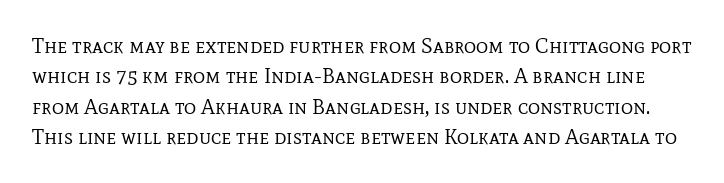
Q: Is the text bold? A: No.
Q: Is the text italic (slanted)? A: No, it is upright.
Q: Is the text underlined? A: No.
Q: Is the spacing between letters normal or unusually wide? A: Normal.
Q: Is the spacing between lines tight, normal or loose? A: Normal.
